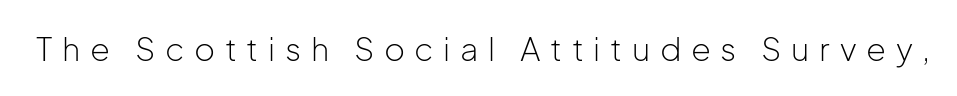
The image shows 32 px light sans-serif type, upright; set unusually wide letter spacing (+0.3 em), not underlined; low stroke contrast and a medium x-height.
